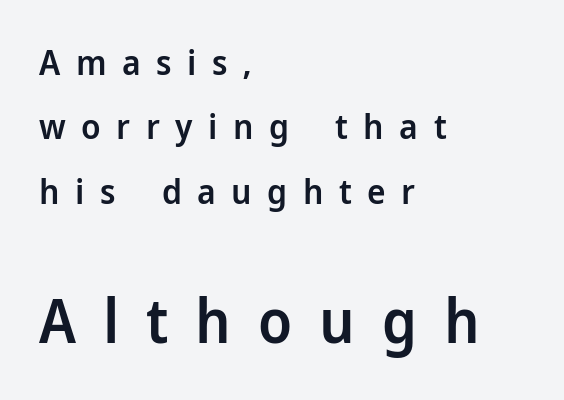
Weight: semibold (demi). A sans-serif font was chosen for this passage. Beneath every word, the page is bare. Upright lettering throughout. The passage shown has open, widely tracked lettering throughout. Of the two passages, the one underneath uses the larger point size.
